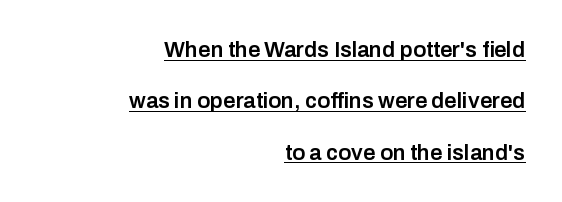
The image shows 22 px text type, upright; set right-aligned, loose line spacing (2.33x), normal letter spacing, underlined.
